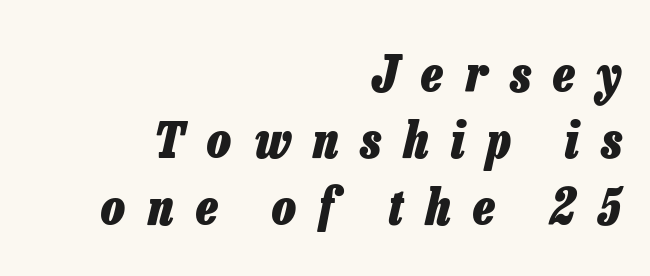
As a designer I'd log this as weight 700, bold. What's the leading like? Ordinary, nothing unusual. Here the glyphs are tracked loosely, breaking word shapes into spaced letters. Think of a printed novel: that variable character pitch is what you see here.
